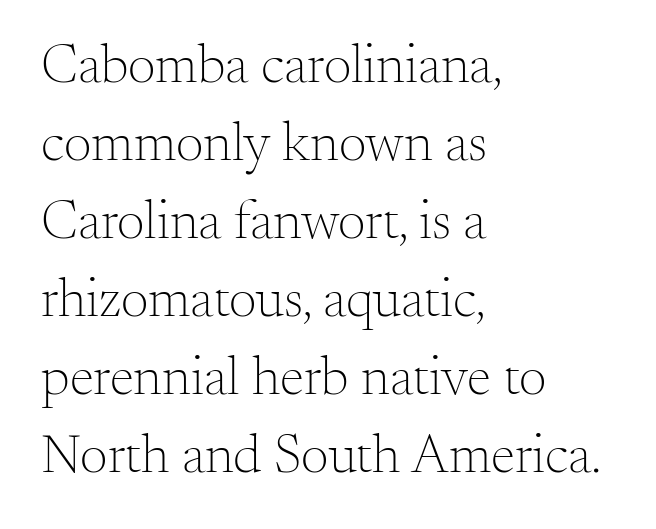
The image shows 55 px light serif type, upright; set left-aligned, normal line spacing (1.42x), normal letter spacing, not underlined; medium stroke contrast and a small x-height.
